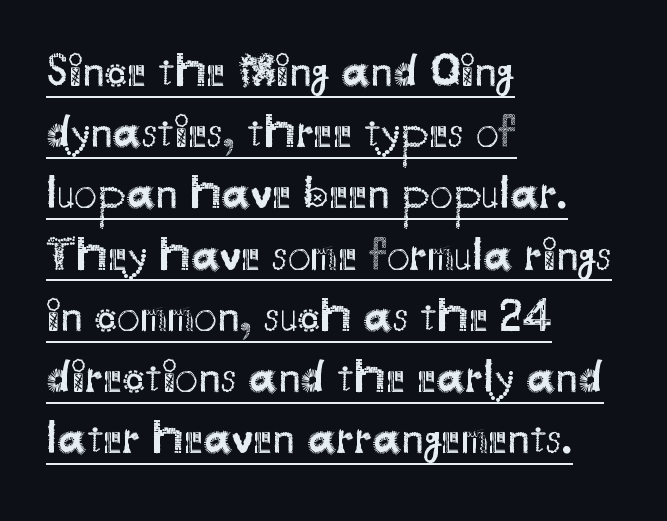
The image shows 46 px regular-weight sans-serif type, upright; set left-aligned, normal line spacing (1.33x), normal letter spacing, underlined; medium stroke contrast and a small x-height.
